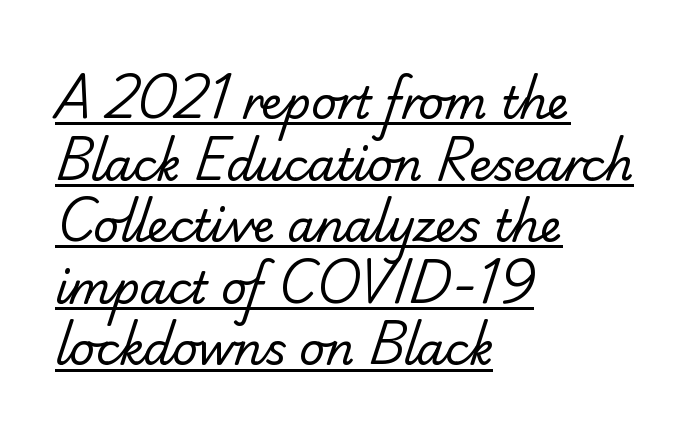
The image shows 44 px regular-weight sans-serif type; set left-aligned, normal line spacing (1.4x), normal letter spacing, underlined; low stroke contrast and a small x-height.
